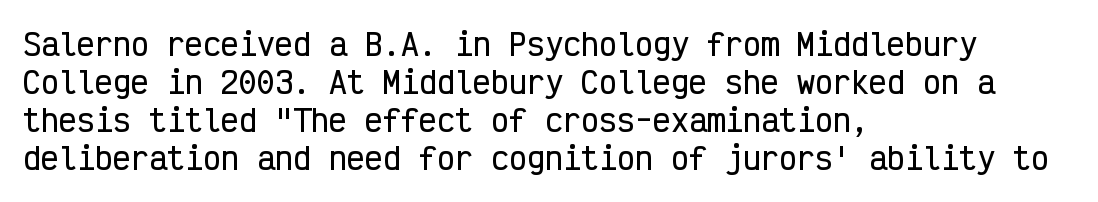
{"serif": "no", "italic": "no", "width": "condensed", "stroke_contrast": "low", "x_height": "medium", "monospaced": "yes", "underline": "no", "align": "left", "line_spacing": "normal", "line_spacing_ratio": 1.27, "letter_spacing": "normal", "letter_spacing_em": 0.0, "glyph_px": 30}
